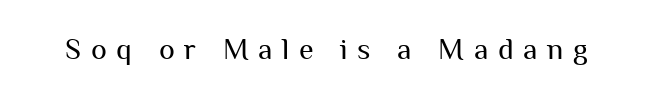
The image shows 30 px regular-weight sans-serif type, upright; set unusually wide letter spacing (+0.32 em), not underlined; medium stroke contrast and a medium x-height.
